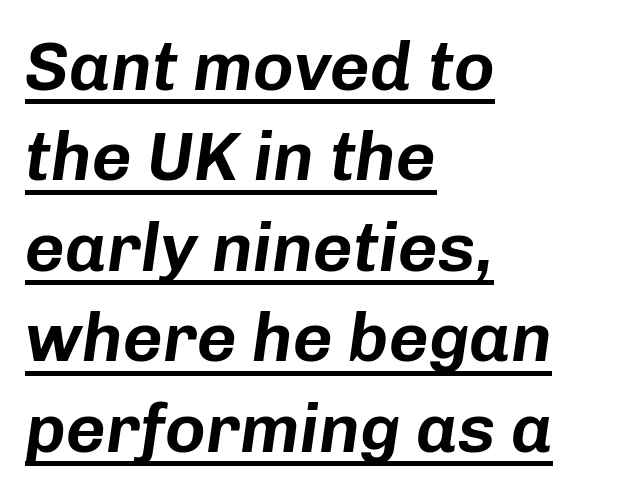
{"italic": "yes", "lean": "right", "slant_degrees": 8, "width": "normal", "stroke_contrast": "low", "x_height": "medium", "monospaced": "no", "underline": "yes", "align": "left", "line_spacing": "normal", "line_spacing_ratio": 1.31, "letter_spacing": "normal", "letter_spacing_em": 0.0, "glyph_px": 69}
